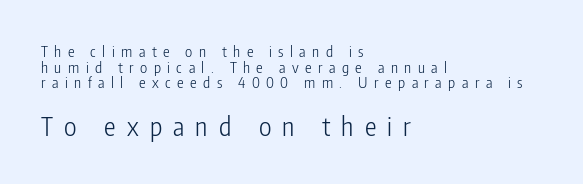
{"italic": "no", "bold": "no", "underline": "no", "align": "left", "line_spacing": "tight", "line_spacing_ratio": 1.05, "letter_spacing": "wide", "letter_spacing_em": 0.43, "larger_block": "second", "size_ratio": 1.73, "glyph_px": 26}
